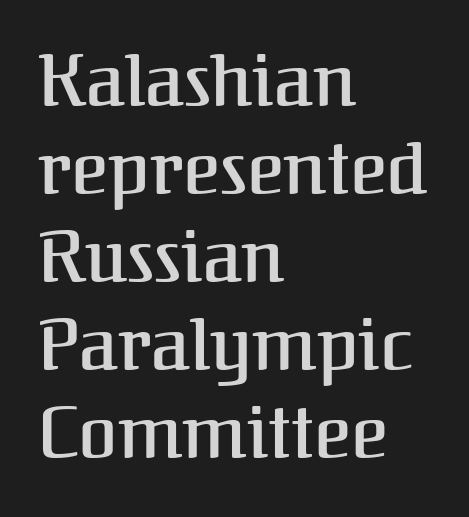
The image shows 71 px serif type, upright; set left-aligned, line spacing 1.24x, normal letter spacing, not underlined; medium stroke contrast and a medium x-height.
